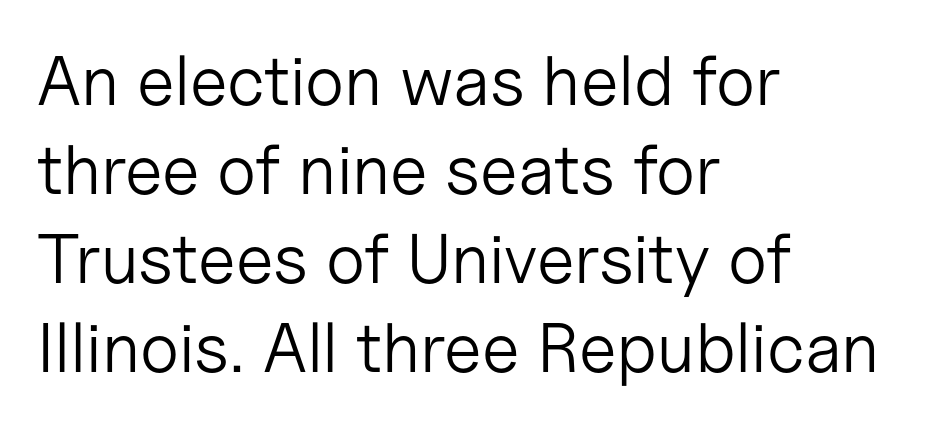
The image shows 70 px light sans-serif type, upright; set left-aligned, normal line spacing (1.27x), normal letter spacing, not underlined; low stroke contrast and a medium x-height.
